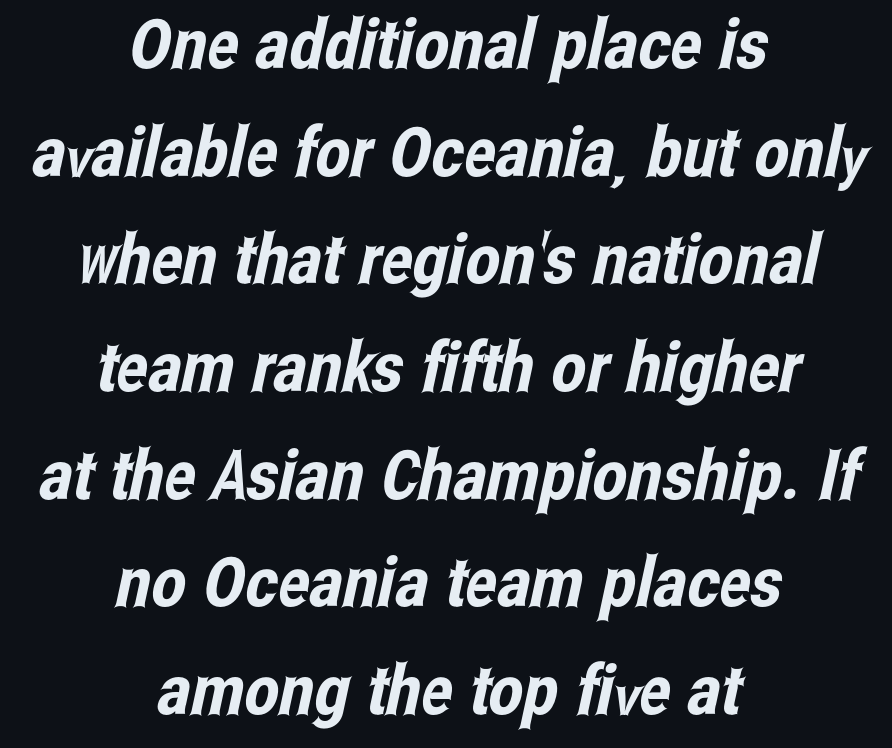
Q: Is the typeface a serif or a sans-serif typeface? A: Sans-serif.
Q: Is the text underlined? A: No.
Q: How is the paragraph aligned? A: Centered.
Q: Is the spacing between letters normal or unusually wide? A: Normal.
Q: Is the spacing between lines tight, normal or loose? A: Normal.
Q: Width (condensed, normal, or wide)? A: Condensed.
Q: Stroke contrast? A: Low.
Q: x-height? A: Medium.
Q: Monospaced? A: No.
